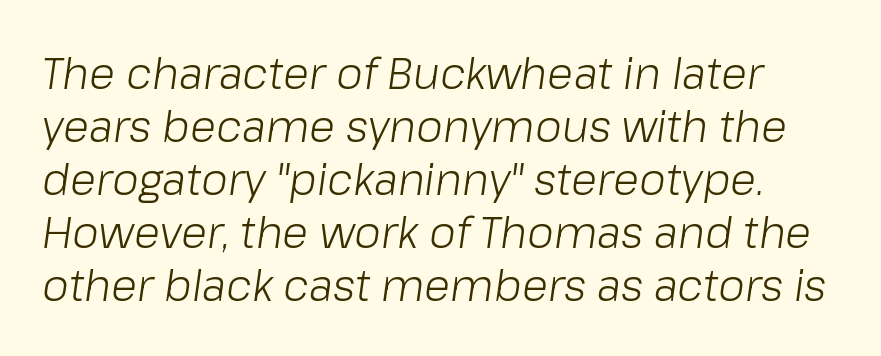
The image shows 43 px light type, italic (leaning right); set line spacing 1.23x, normal letter spacing, not underlined; low stroke contrast and a medium x-height.
